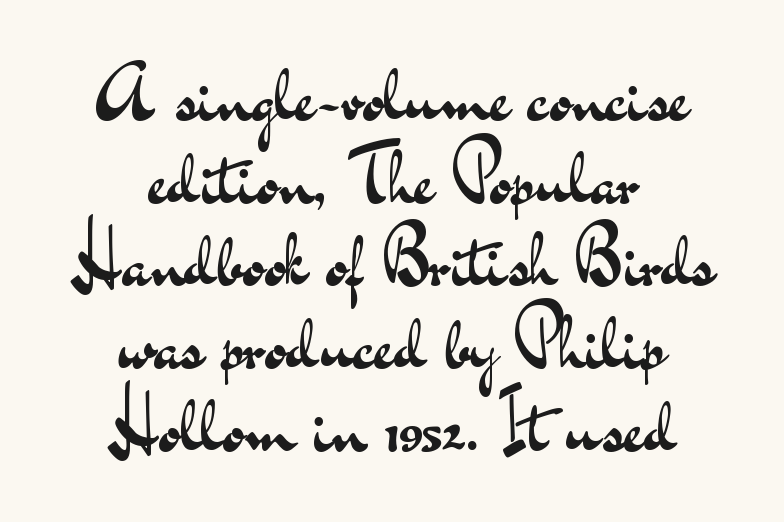
{"serif": "no", "bold": "no", "weight": "regular", "width": "wide", "stroke_contrast": "medium", "x_height": "small", "monospaced": "no", "underline": "no", "align": "center", "line_spacing": "tight", "line_spacing_ratio": 1.06, "letter_spacing": "normal", "letter_spacing_em": 0.0, "glyph_px": 78}
